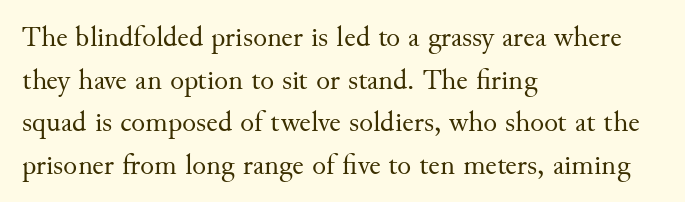
Observe the serifs anchoring each vertical stroke in this sample. The face used here is proportionally spaced, like ordinary book or web type. Style check: upright. Stems and bowls with no extra thickness — not bold. Leading matches the norm, producing a regular column. Check under the words: just untouched page.
